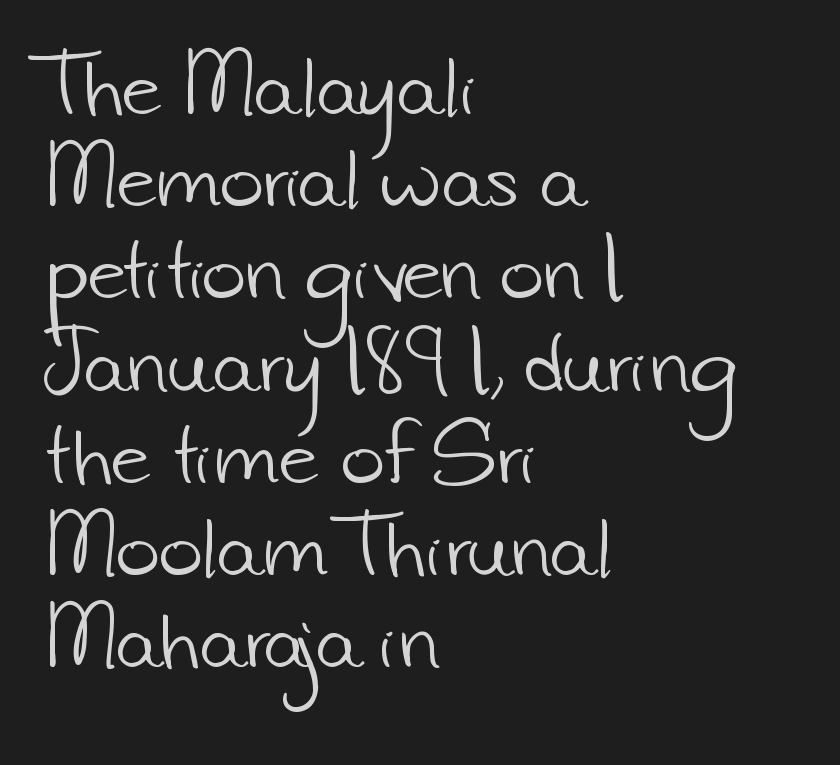
The image shows 75 px light sans-serif type; set left-aligned, line spacing 1.23x, normal letter spacing, not underlined; low stroke contrast and a small x-height.
